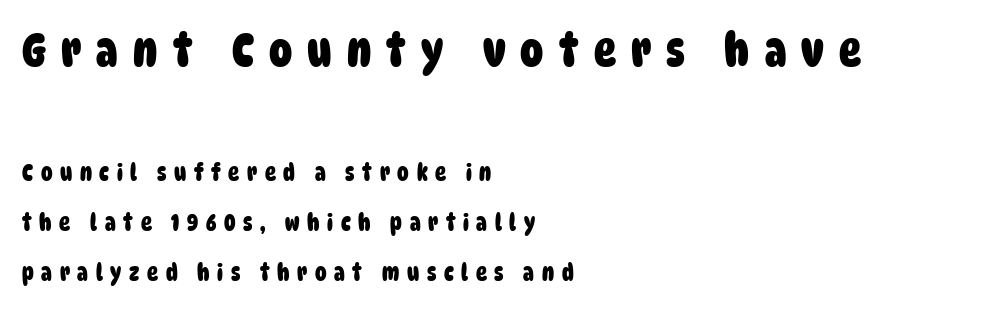
The passage shown is not underscored anywhere. The paragraph shown leans on its left margin. Tracking value appears strongly positive — letters spread wide. The first block has been scaled up relative to the second. These lines are rendered in a variable-pitch font.
